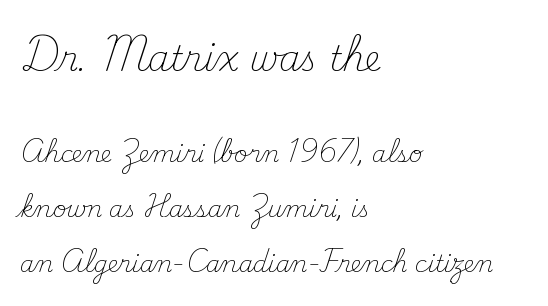
The letters advance in unequal steps, a hallmark of proportional type. The glyphs in this specimen are seriffed. Is the block centered? No — it sits flush against the left margin. Honestly, there is no underline to notice here at all.
